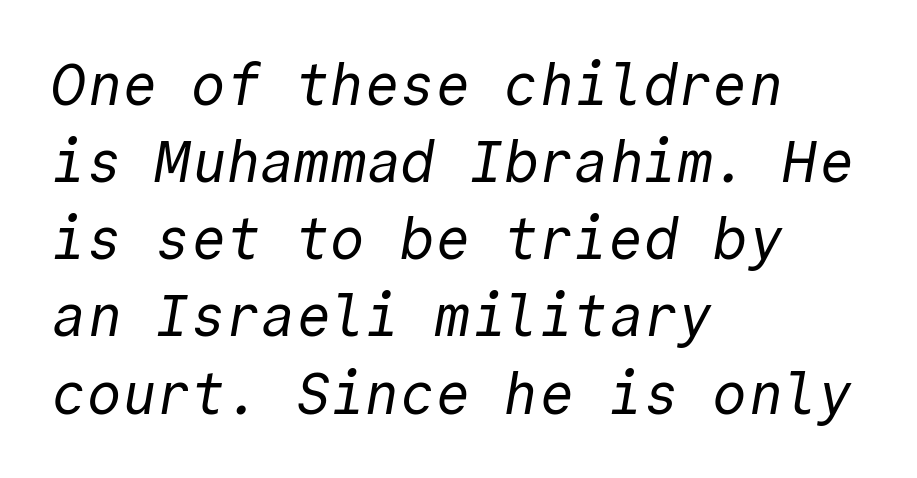
{"serif": "no", "bold": "no", "weight": "regular", "width": "normal", "x_height": "medium", "monospaced": "yes", "underline": "no", "align": "left", "line_spacing": "normal", "line_spacing_ratio": 1.33, "letter_spacing": "normal", "letter_spacing_em": 0.0, "glyph_px": 58}
